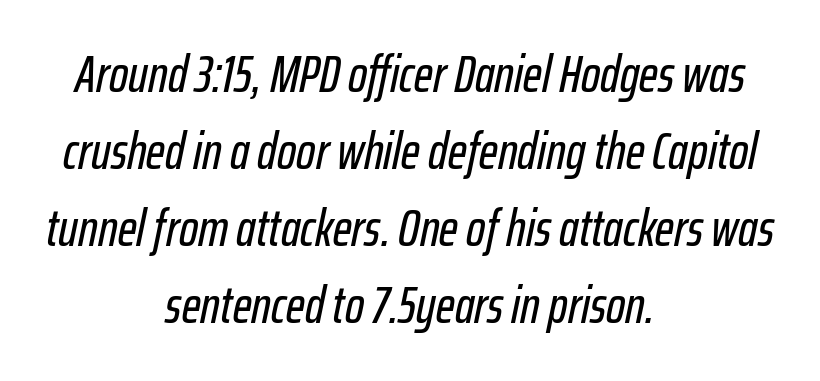
The image shows 51 px condensed type, italic (leaning right); set centered, normal line spacing (1.51x), normal letter spacing, not underlined; low stroke contrast and a medium x-height.
